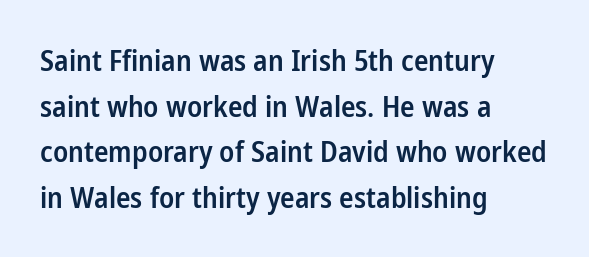
{"serif": "no", "italic": "no", "bold": "semi", "weight": "semibold", "width": "condensed", "stroke_contrast": "low", "x_height": "medium", "monospaced": "no", "underline": "no", "align": "left", "line_spacing": "normal", "line_spacing_ratio": 1.57, "letter_spacing": "normal", "letter_spacing_em": 0.0, "glyph_px": 29}
